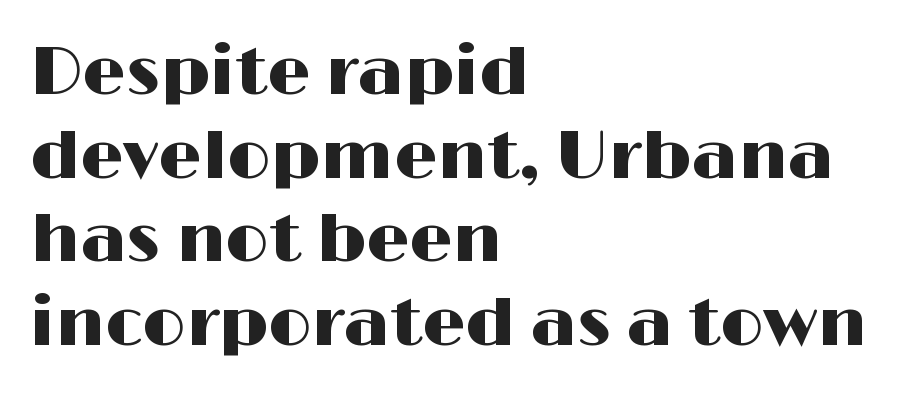
The image shows 68 px wide sans-serif type, upright; set left-aligned, line spacing 1.23x, normal letter spacing, not underlined; high stroke contrast and a medium x-height.
